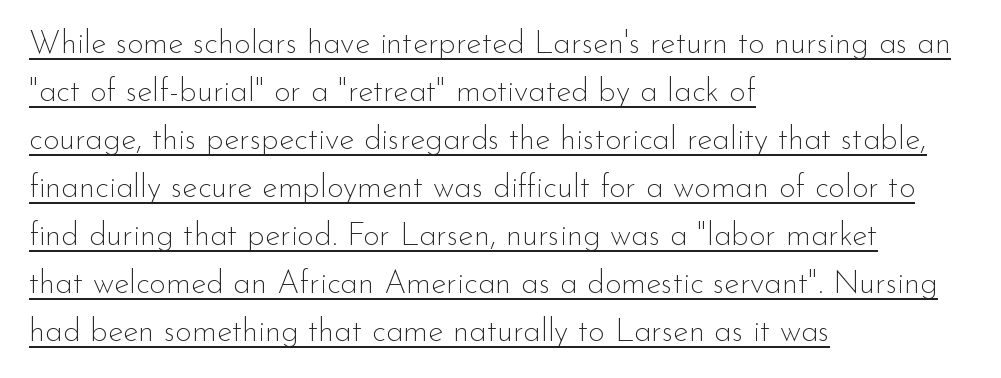
The image shows 32 px thin sans-serif type, upright; set left-aligned, normal line spacing (1.5x), normal letter spacing, underlined; low stroke contrast and a small x-height.
